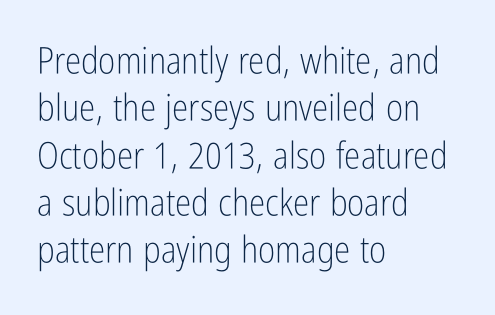
Q: Is the text bold? A: No.
Q: Is the text italic (slanted)? A: No, it is upright.
Q: Is the typeface a serif or a sans-serif typeface? A: Sans-serif.
Q: Is the text underlined? A: No.
Q: How is the paragraph aligned? A: Left-aligned.
Q: Is the spacing between letters normal or unusually wide? A: Normal.
Q: Is the spacing between lines tight, normal or loose? A: Normal.
Q: Width (condensed, normal, or wide)? A: Condensed.
Q: Stroke contrast? A: Low.
Q: x-height? A: Medium.
Q: Monospaced? A: No.
